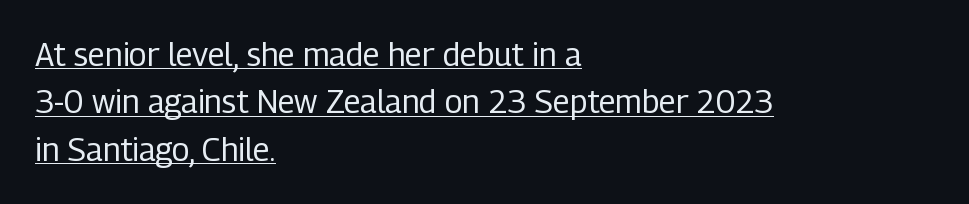
The image shows 32 px regular-weight, condensed sans-serif type, upright; set left-aligned, normal line spacing (1.48x), normal letter spacing, underlined; low stroke contrast and a medium x-height.
